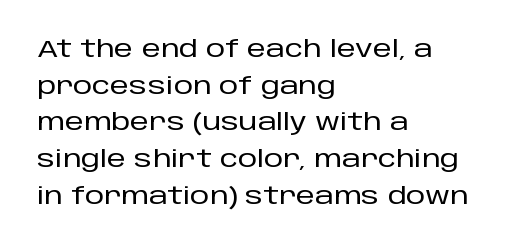
The image shows 24 px text type, upright; set left-aligned, normal line spacing (1.53x), normal letter spacing, not underlined.
